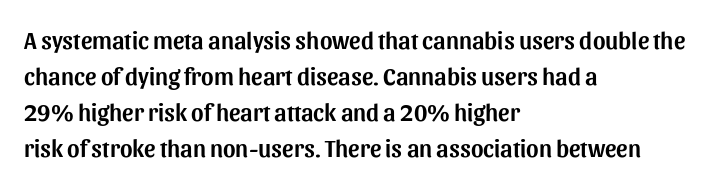
Q: Is the text italic (slanted)? A: No, it is upright.
Q: Is the text underlined? A: No.
Q: How is the paragraph aligned? A: Left-aligned.
Q: Is the spacing between letters normal or unusually wide? A: Normal.
Q: Is the spacing between lines tight, normal or loose? A: Normal.
